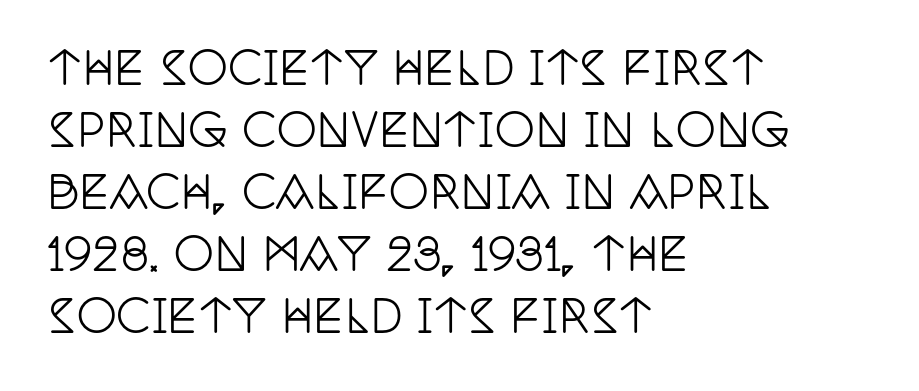
{"serif": "yes", "italic": "no", "width": "condensed", "stroke_contrast": "low", "x_height": "large", "monospaced": "no", "underline": "no", "align": "left", "line_spacing": "normal", "line_spacing_ratio": 1.38, "letter_spacing": "normal", "letter_spacing_em": 0.0, "glyph_px": 45}
